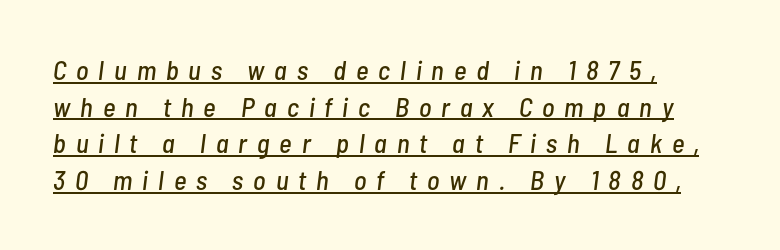
The image shows 27 px text type, italic (leaning right); set left-aligned, normal line spacing (1.36x), unusually wide letter spacing (+0.37 em), underlined.
